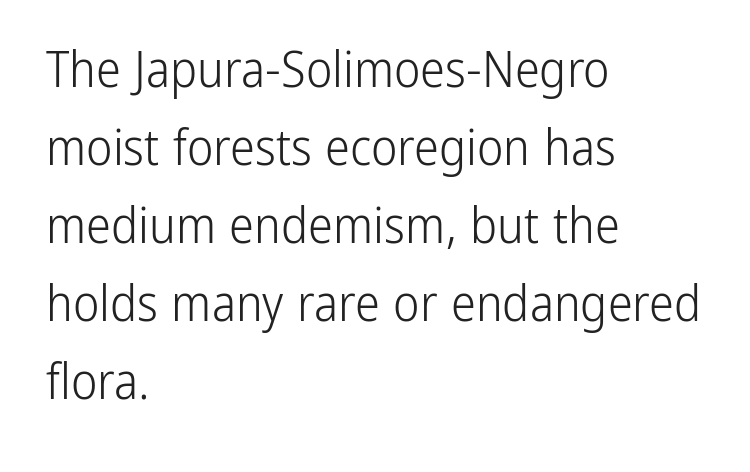
{"serif": "no", "italic": "no", "bold": "no", "weight": "light", "width": "condensed", "stroke_contrast": "low", "x_height": "medium", "monospaced": "no", "underline": "no", "align": "left", "line_spacing": "normal", "line_spacing_ratio": 1.56, "letter_spacing": "normal", "letter_spacing_em": 0.0, "glyph_px": 50}
